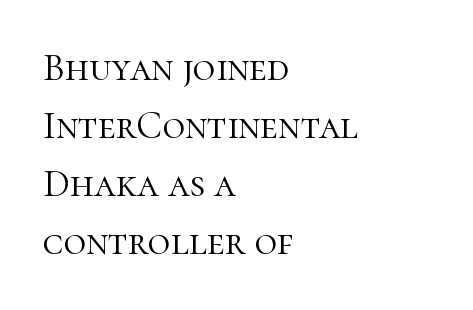
{"serif": "yes", "italic": "no", "bold": "no", "weight": "light", "width": "normal", "stroke_contrast": "high", "x_height": "medium", "monospaced": "no", "underline": "no", "align": "left", "line_spacing": "normal", "line_spacing_ratio": 1.49, "letter_spacing": "normal", "letter_spacing_em": 0.0, "glyph_px": 39}
